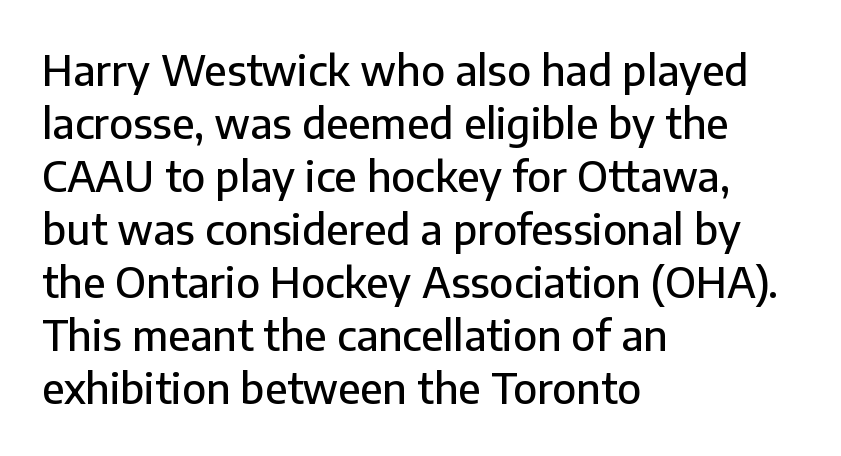
{"serif": "no", "italic": "no", "width": "normal", "stroke_contrast": "low", "x_height": "medium", "monospaced": "no", "underline": "no", "align": "left", "line_spacing": "normal", "line_spacing_ratio": 1.26, "letter_spacing": "normal", "letter_spacing_em": 0.0, "glyph_px": 42}
